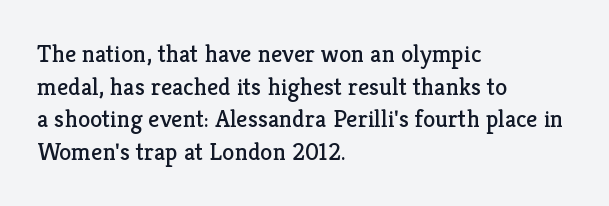
What's the leading like? Ordinary, nothing unusual. The passage shown has conventional tracking throughout. The typography opts for an upright posture over an oblique one. The passage is arranged the way most books set body copy — flush left.
